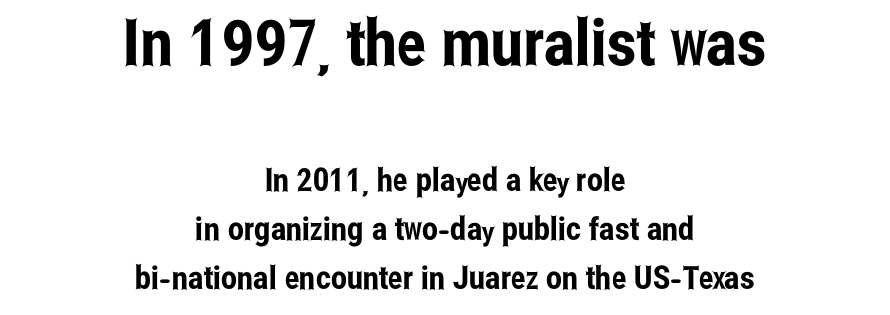
{"serif": "no", "italic": "no", "width": "condensed", "stroke_contrast": "low", "x_height": "medium", "monospaced": "no", "underline": "no", "align": "center", "line_spacing": "normal", "line_spacing_ratio": 1.54, "letter_spacing": "normal", "letter_spacing_em": 0.0, "larger_block": "first", "size_ratio": 2.0, "glyph_px": 64}
